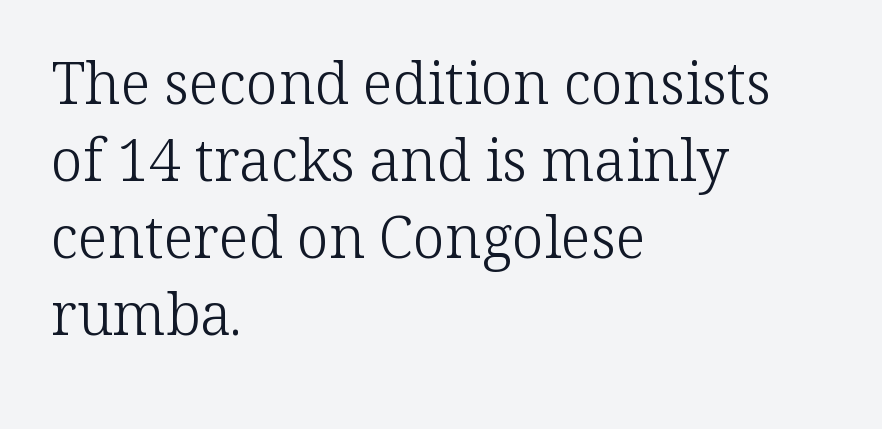
Q: Is the text bold? A: No.
Q: Is the text italic (slanted)? A: No, it is upright.
Q: Is the typeface a serif or a sans-serif typeface? A: Serif.
Q: Is the text underlined? A: No.
Q: How is the paragraph aligned? A: Left-aligned.
Q: Is the spacing between letters normal or unusually wide? A: Normal.
Q: Is the spacing between lines tight, normal or loose? A: Normal.
Q: Width (condensed, normal, or wide)? A: Normal.
Q: Stroke contrast? A: Low.
Q: x-height? A: Medium.
Q: Monospaced? A: No.
